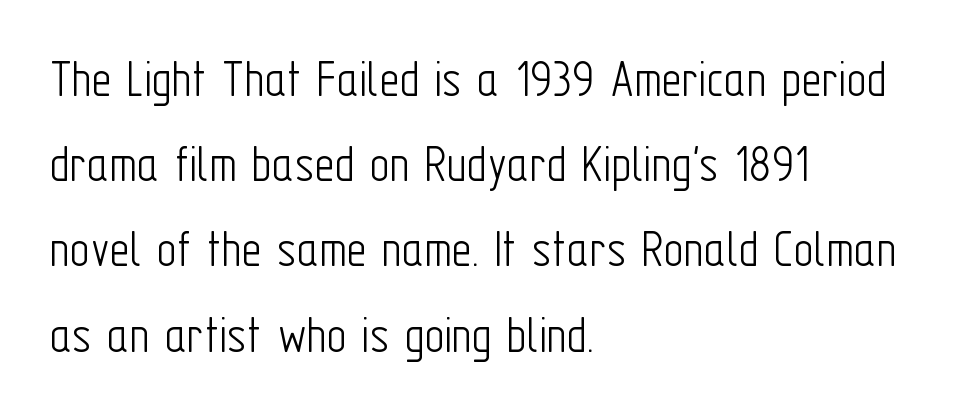
Leading matches the norm, producing a regular column. What kind of face is this? One without serifs — a sans. Notice how the passage keeps a crisp vertical edge on the left only. Varying glyph widths throughout — classic text-font behaviour. Descender tails drop into unmarked territory. The type is set solid horizontally, with unmodified tracking.
